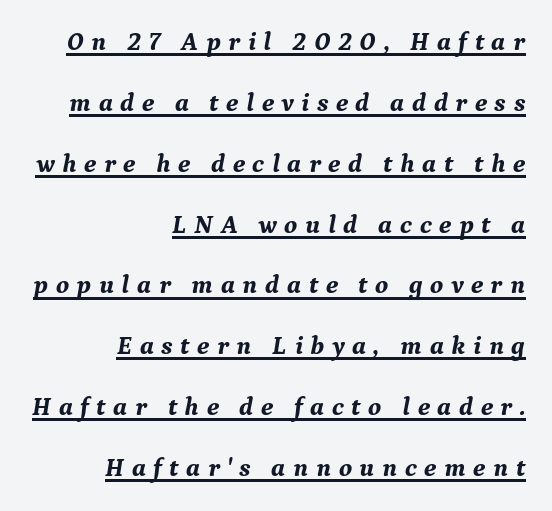
{"italic": "yes", "lean": "right", "slant_degrees": 9, "bold": "yes", "underline": "yes", "align": "right", "line_spacing": "loose", "line_spacing_ratio": 2.34, "letter_spacing": "wide", "letter_spacing_em": 0.29, "glyph_px": 26}
